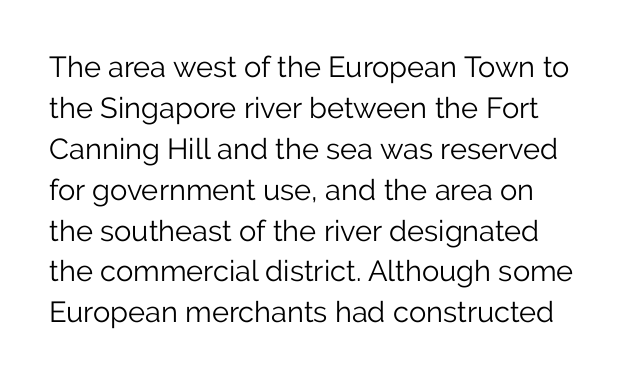
Q: Is the text bold? A: No.
Q: Is the text italic (slanted)? A: No, it is upright.
Q: Is the typeface a serif or a sans-serif typeface? A: Sans-serif.
Q: Is the text underlined? A: No.
Q: Is the spacing between letters normal or unusually wide? A: Normal.
Q: Is the spacing between lines tight, normal or loose? A: Normal.
Q: Width (condensed, normal, or wide)? A: Normal.
Q: Stroke contrast? A: Low.
Q: x-height? A: Medium.
Q: Monospaced? A: No.
